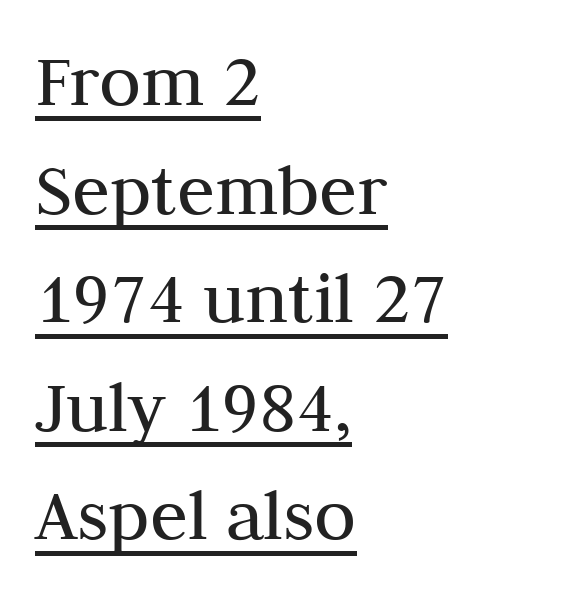
Q: Is the text bold? A: No.
Q: Is the text italic (slanted)? A: No, it is upright.
Q: Is the typeface a serif or a sans-serif typeface? A: Serif.
Q: Is the text underlined? A: Yes.
Q: How is the paragraph aligned? A: Left-aligned.
Q: Is the spacing between letters normal or unusually wide? A: Normal.
Q: Is the spacing between lines tight, normal or loose? A: Normal.
Q: Width (condensed, normal, or wide)? A: Normal.
Q: Stroke contrast? A: Medium.
Q: x-height? A: Medium.
Q: Monospaced? A: No.
